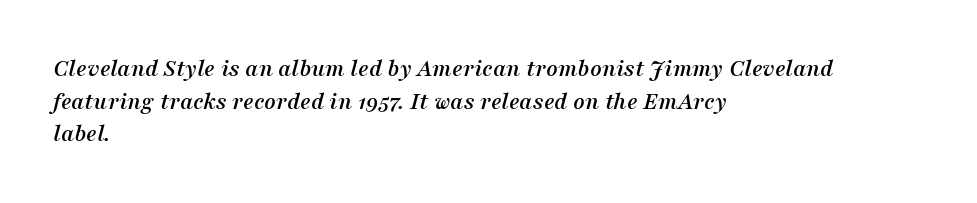
The image shows 25 px text type, italic (leaning right); set left-aligned, normal line spacing (1.31x), normal letter spacing, not underlined.
